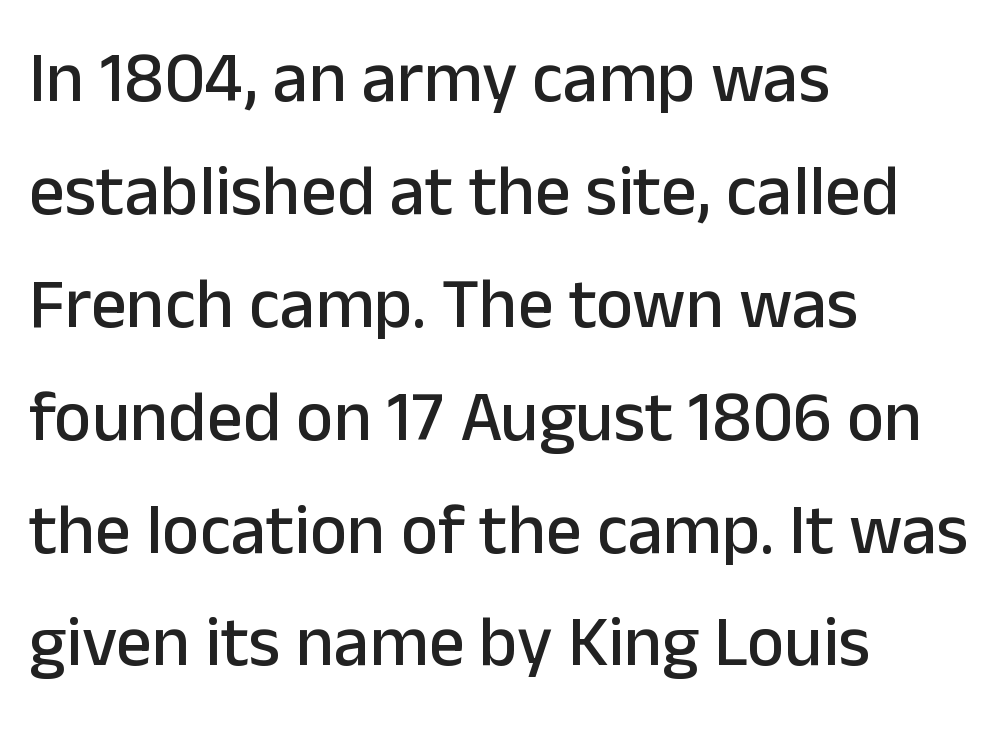
Q: Is the text italic (slanted)? A: No, it is upright.
Q: Is the typeface a serif or a sans-serif typeface? A: Sans-serif.
Q: Is the text underlined? A: No.
Q: How is the paragraph aligned? A: Left-aligned.
Q: Is the spacing between letters normal or unusually wide? A: Normal.
Q: Is the spacing between lines tight, normal or loose? A: Normal.
Q: Width (condensed, normal, or wide)? A: Normal.
Q: Stroke contrast? A: Low.
Q: x-height? A: Medium.
Q: Monospaced? A: No.
